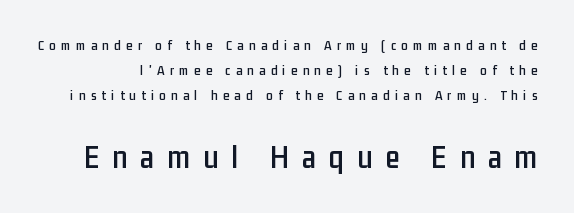
The image shows 33 px condensed sans-serif type, upright; set line spacing 1.78x, unusually wide letter spacing (+0.39 em), not underlined; the second (bottom) block is 2.36x larger; low stroke contrast and a medium x-height.
